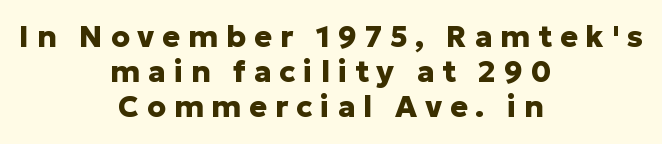
Q: Is the text bold? A: Yes.
Q: Is the text italic (slanted)? A: No, it is upright.
Q: Is the typeface a serif or a sans-serif typeface? A: Sans-serif.
Q: Is the text underlined? A: No.
Q: How is the paragraph aligned? A: Centered.
Q: Is the spacing between letters normal or unusually wide? A: Unusually wide.
Q: Width (condensed, normal, or wide)? A: Normal.
Q: Stroke contrast? A: Low.
Q: x-height? A: Medium.
Q: Monospaced? A: No.
